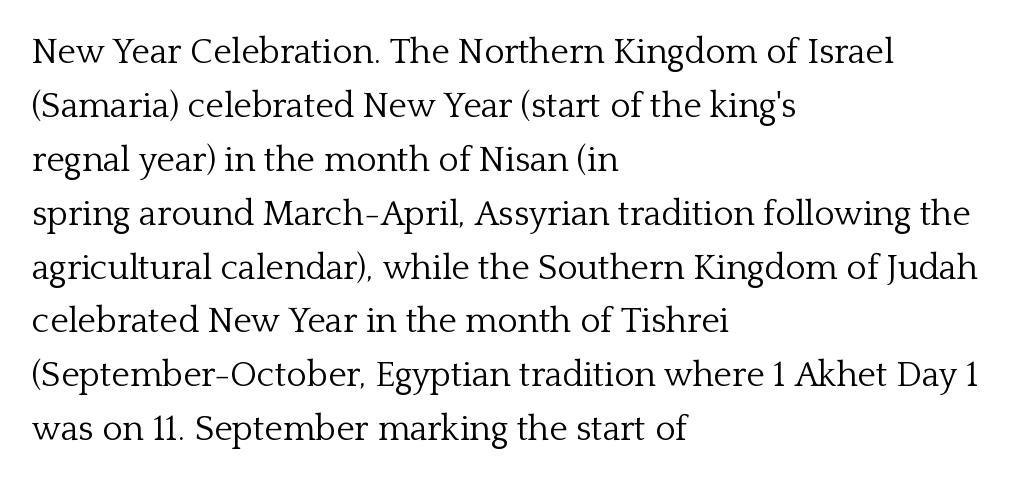
The image shows 35 px light serif type, upright; set left-aligned, normal line spacing (1.54x), normal letter spacing, not underlined; low stroke contrast and a medium x-height.
